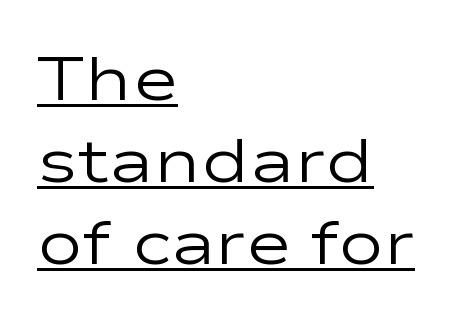
{"serif": "no", "italic": "no", "bold": "no", "weight": "regular", "width": "wide", "stroke_contrast": "low", "x_height": "medium", "monospaced": "no", "underline": "yes", "align": "left", "line_spacing": "normal", "line_spacing_ratio": 1.32, "letter_spacing": "normal", "letter_spacing_em": 0.0, "glyph_px": 62}
